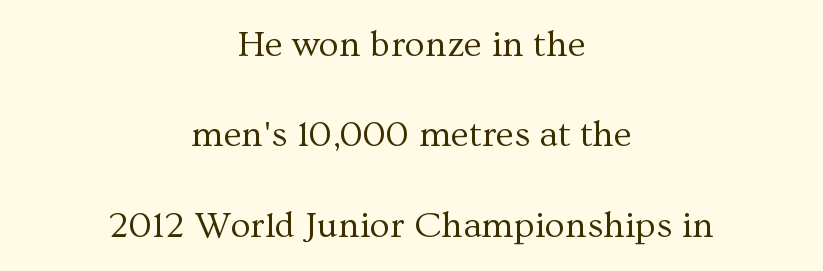
Q: Is the text bold? A: No.
Q: Is the text italic (slanted)? A: No, it is upright.
Q: Is the typeface a serif or a sans-serif typeface? A: Serif.
Q: Is the text underlined? A: No.
Q: How is the paragraph aligned? A: Centered.
Q: Is the spacing between letters normal or unusually wide? A: Normal.
Q: Is the spacing between lines tight, normal or loose? A: Loose.
Q: Width (condensed, normal, or wide)? A: Normal.
Q: Stroke contrast? A: Medium.
Q: x-height? A: Medium.
Q: Monospaced? A: No.
